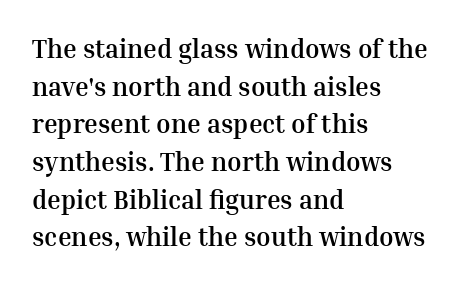
The image shows 26 px bold type, upright; set left-aligned, normal line spacing (1.45x), normal letter spacing, not underlined.
